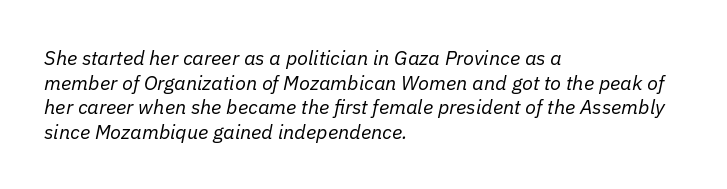
The image shows 20 px text type, italic (leaning right); set left-aligned, line spacing 1.23x, normal letter spacing, not underlined.
